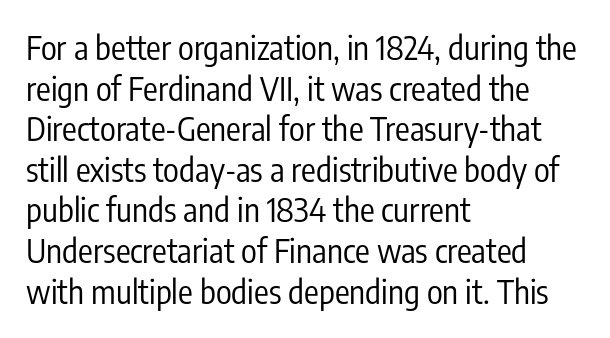
{"serif": "no", "italic": "no", "bold": "no", "weight": "regular", "width": "condensed", "stroke_contrast": "low", "x_height": "medium", "monospaced": "no", "underline": "no", "align": "left", "line_spacing_ratio": 1.23, "letter_spacing": "normal", "letter_spacing_em": 0.0, "glyph_px": 33}
